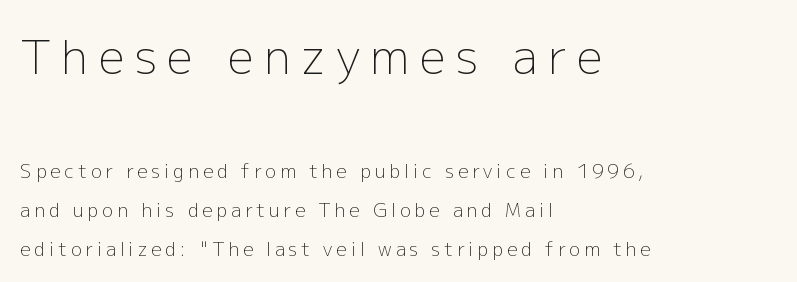
Q: Is the text bold? A: No.
Q: Is the text italic (slanted)? A: No, it is upright.
Q: Is the typeface a serif or a sans-serif typeface? A: Sans-serif.
Q: Is the text underlined? A: No.
Q: How is the paragraph aligned? A: Left-aligned.
Q: Is the spacing between letters normal or unusually wide? A: Unusually wide.
Q: Is the spacing between lines tight, normal or loose? A: Loose.
Q: Which block of text is set in a larger size, the first (top) or the second (bottom)? A: The first (top) one.
Q: Width (condensed, normal, or wide)? A: Normal.
Q: Stroke contrast? A: Low.
Q: x-height? A: Medium.
Q: Monospaced? A: No.
